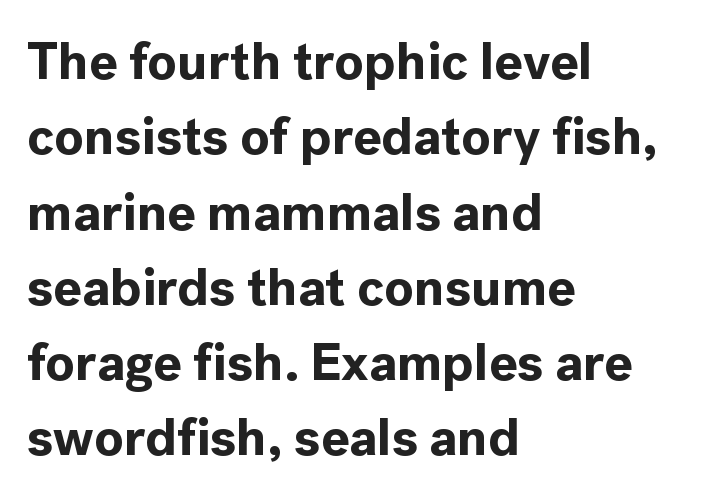
{"serif": "no", "italic": "no", "bold": "yes", "weight": "bold", "width": "normal", "x_height": "medium", "monospaced": "no", "underline": "no", "align": "left", "line_spacing": "normal", "line_spacing_ratio": 1.42, "letter_spacing": "normal", "letter_spacing_em": 0.0, "glyph_px": 53}
